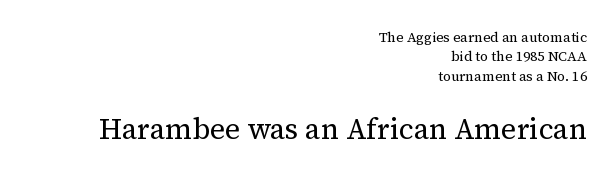
A student would call this right alignment; a typographer would say flush right, rag left. Short note: letters normally spaced. Vertical strokes here are truly vertical. Letterform terminals end in serifs throughout the passage. No extra ink here — the face is not bold.
